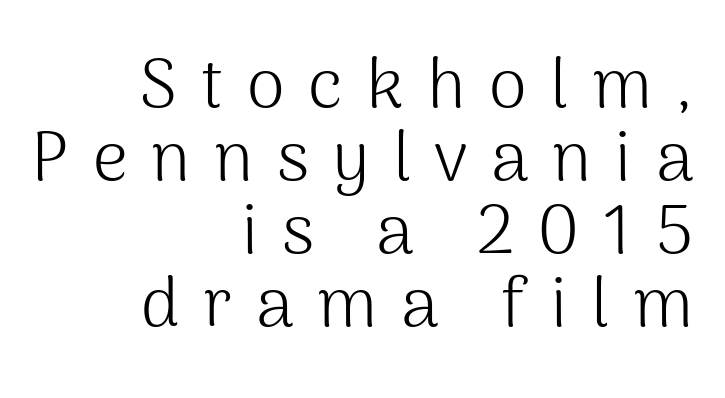
The image shows 69 px light sans-serif type, upright; set right-aligned, tight line spacing (1.06x), unusually wide letter spacing (+0.34 em), not underlined; medium stroke contrast and a medium x-height.
